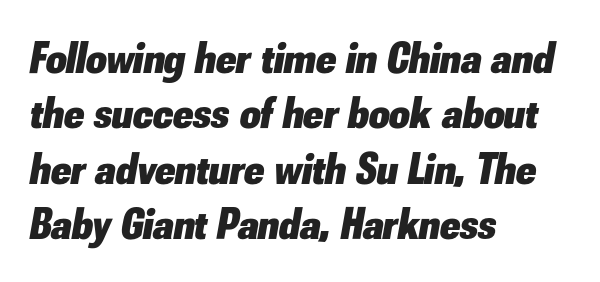
The image shows 45 px heavy type, italic (leaning right); set left-aligned, line spacing 1.23x, normal letter spacing, not underlined; low stroke contrast and a small x-height.
